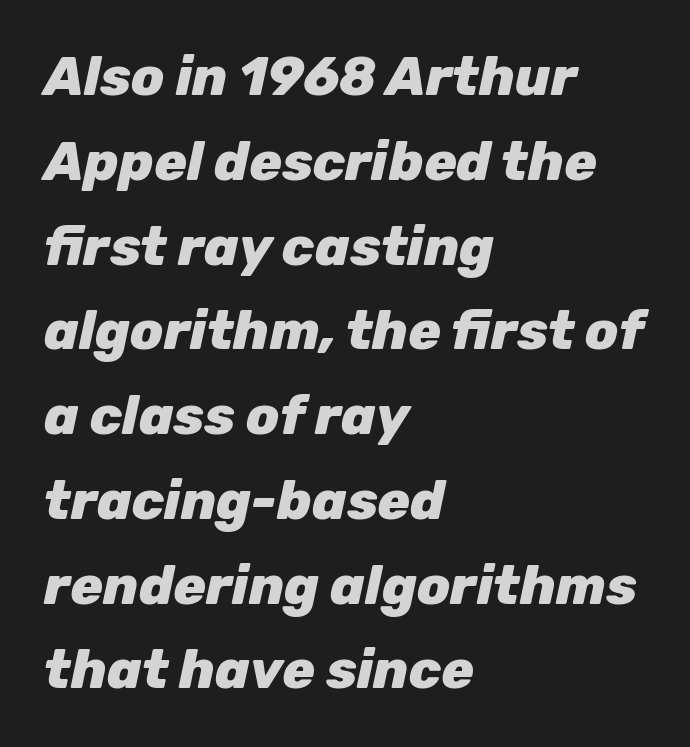
Is the block centered? No — it sits flush against the left margin. In terms of weight, the rendering is a true, heavy bold. Observe the ordinary spacing: letters are neighbours, not strangers. The face used here has a pronounced slope to its letters.
